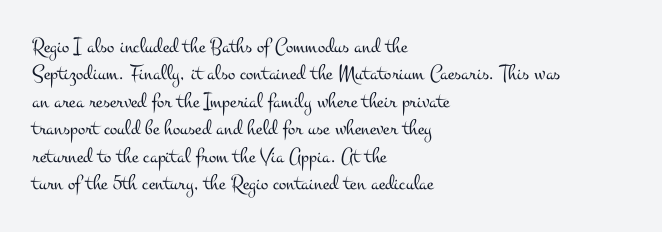
The image shows 22 px text type; set left-aligned, normal line spacing (1.25x), normal letter spacing, not underlined.
